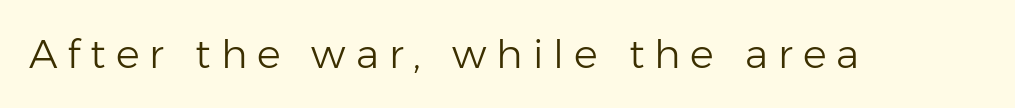
Q: Is the text bold? A: No.
Q: Is the text italic (slanted)? A: No, it is upright.
Q: Is the typeface a serif or a sans-serif typeface? A: Sans-serif.
Q: Is the text underlined? A: No.
Q: Is the spacing between letters normal or unusually wide? A: Unusually wide.
Q: Width (condensed, normal, or wide)? A: Normal.
Q: Stroke contrast? A: Low.
Q: x-height? A: Medium.
Q: Monospaced? A: No.
